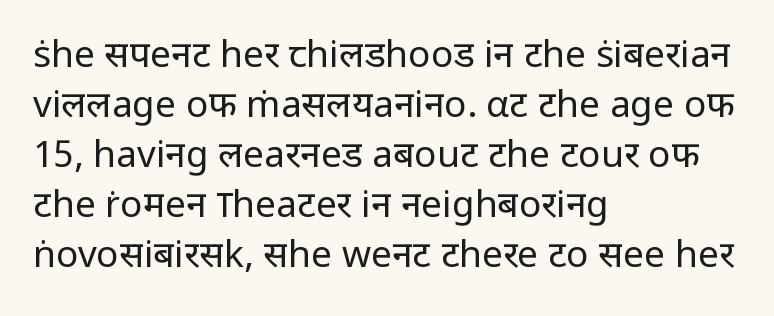
Q: Is the text bold? A: No.
Q: Is the text italic (slanted)? A: No, it is upright.
Q: Is the typeface a serif or a sans-serif typeface? A: Sans-serif.
Q: Is the text underlined? A: No.
Q: How is the paragraph aligned? A: Left-aligned.
Q: Is the spacing between letters normal or unusually wide? A: Normal.
Q: Is the spacing between lines tight, normal or loose? A: Normal.
Q: Width (condensed, normal, or wide)? A: Normal.
Q: Stroke contrast? A: Low.
Q: x-height? A: Medium.
Q: Monospaced? A: No.
